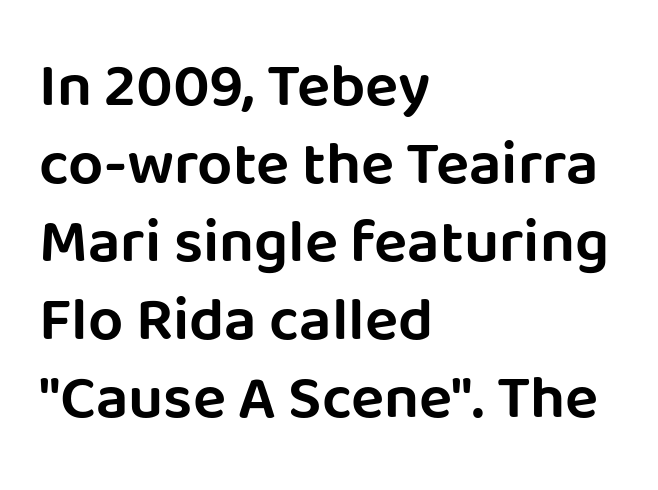
Q: Is the text italic (slanted)? A: No, it is upright.
Q: Is the typeface a serif or a sans-serif typeface? A: Sans-serif.
Q: Is the text underlined? A: No.
Q: How is the paragraph aligned? A: Left-aligned.
Q: Is the spacing between letters normal or unusually wide? A: Normal.
Q: Is the spacing between lines tight, normal or loose? A: Normal.
Q: Width (condensed, normal, or wide)? A: Normal.
Q: Stroke contrast? A: Low.
Q: x-height? A: Large.
Q: Monospaced? A: No.
